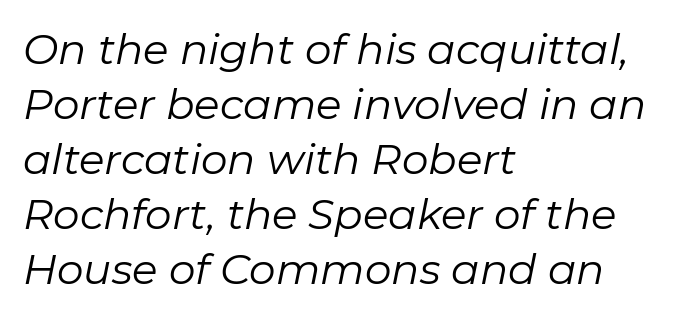
The image shows 42 px regular-weight type, italic (leaning right); set left-aligned, normal line spacing (1.31x), normal letter spacing, not underlined; low stroke contrast and a medium x-height.
